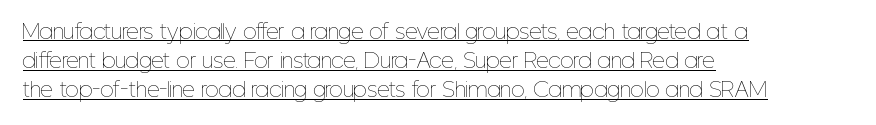
This rendering uses left alignment, leaving the right contour irregular. Nothing unusual about the tracking: characters are spaced as the font intends. A baseline rule has been typeset under these characters. The typography opts for an upright posture over an oblique one.
